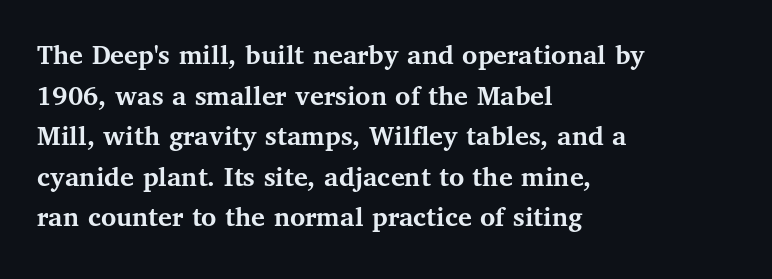
{"serif": "yes", "italic": "no", "bold": "yes", "weight": "semibold", "width": "normal", "stroke_contrast": "medium", "x_height": "medium", "monospaced": "no", "underline": "no", "align": "left", "line_spacing": "normal", "line_spacing_ratio": 1.4, "letter_spacing": "normal", "letter_spacing_em": 0.0, "glyph_px": 29}
